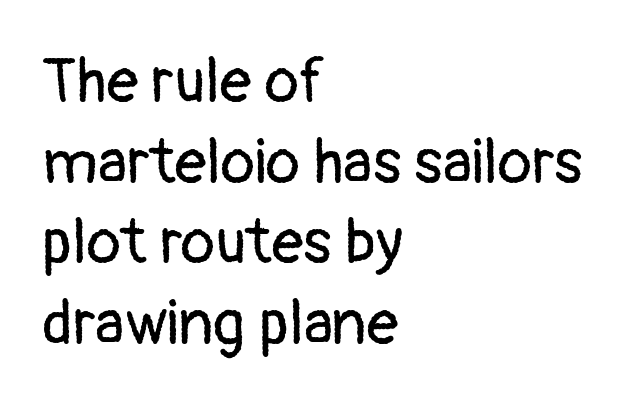
The image shows 63 px regular-weight sans-serif type, upright; set left-aligned, normal line spacing (1.28x), normal letter spacing, not underlined; low stroke contrast and a medium x-height.
